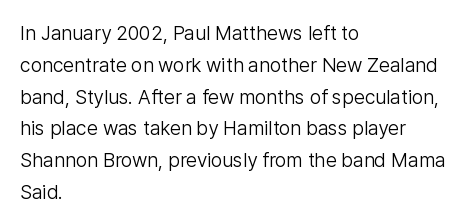
{"italic": "no", "bold": "no", "underline": "no", "align": "left", "line_spacing": "normal", "line_spacing_ratio": 1.59, "letter_spacing": "normal", "letter_spacing_em": 0.0, "glyph_px": 20}
